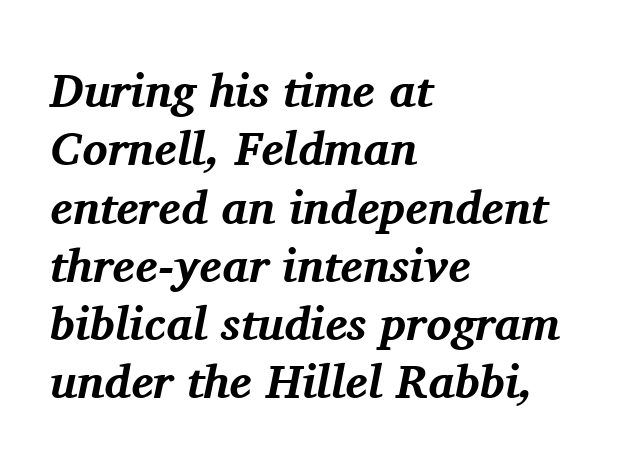
The designer went with a serif here, giving each stem small feet. Is this a fixed-width face? No — the glyphs have proportional, varying widths. Is the block centered? No — it sits flush against the left margin. The passage shown leans; its letterforms are oblique.
